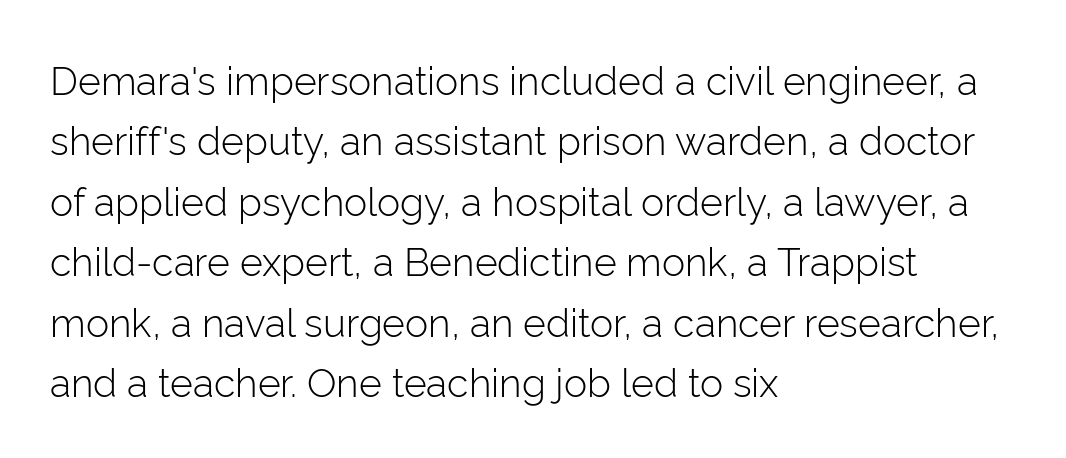
{"serif": "no", "italic": "no", "bold": "no", "weight": "light", "width": "normal", "stroke_contrast": "low", "x_height": "medium", "monospaced": "no", "underline": "no", "align": "left", "line_spacing": "normal", "line_spacing_ratio": 1.55, "letter_spacing": "normal", "letter_spacing_em": 0.0, "glyph_px": 39}
